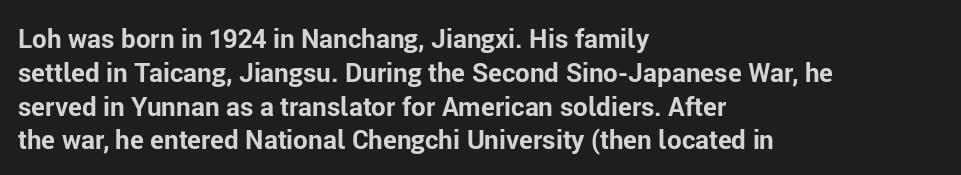
Q: Is the text bold? A: Yes.
Q: Is the text italic (slanted)? A: No, it is upright.
Q: Is the text underlined? A: No.
Q: How is the paragraph aligned? A: Left-aligned.
Q: Is the spacing between letters normal or unusually wide? A: Normal.
Q: Is the spacing between lines tight, normal or loose? A: Normal.
